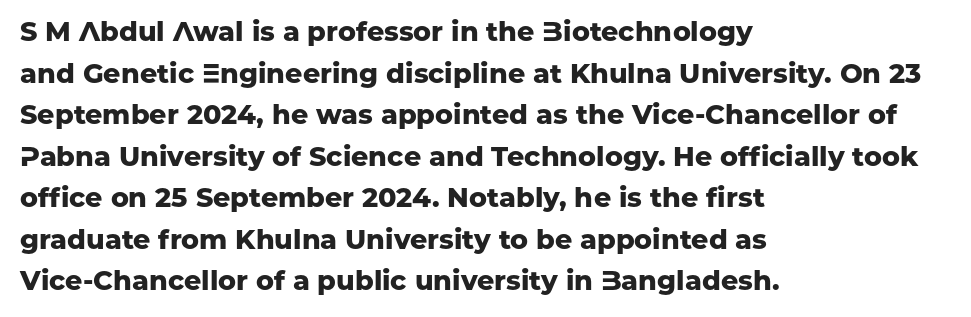
The image shows 27 px bold type, upright; set left-aligned, normal line spacing (1.54x), normal letter spacing, not underlined.
